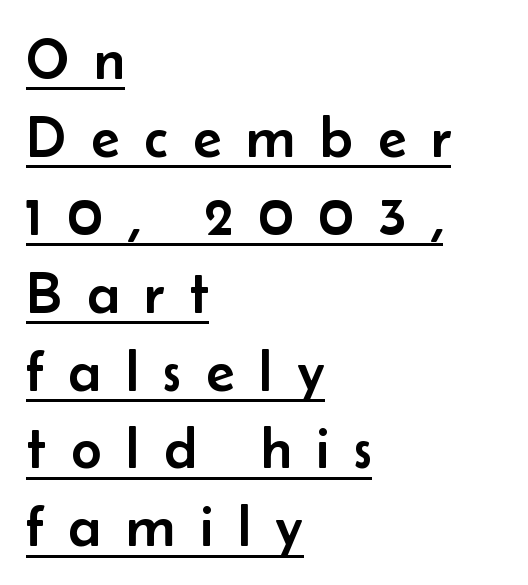
{"serif": "no", "italic": "no", "width": "normal", "stroke_contrast": "low", "x_height": "small", "monospaced": "no", "underline": "yes", "align": "left", "line_spacing": "normal", "line_spacing_ratio": 1.32, "letter_spacing": "wide", "letter_spacing_em": 0.42, "glyph_px": 59}
